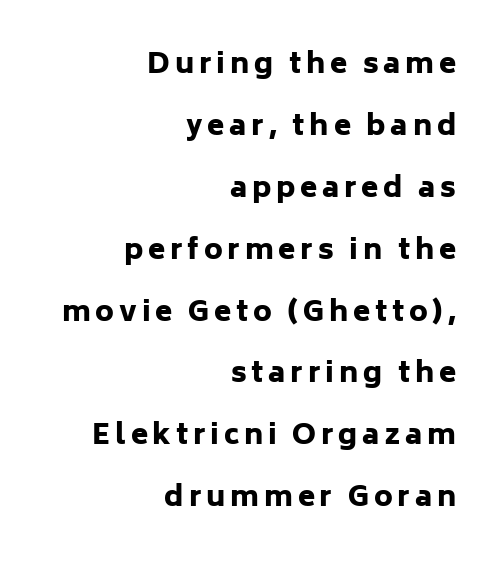
Q: Is the text bold? A: Yes.
Q: Is the text italic (slanted)? A: No, it is upright.
Q: Is the typeface a serif or a sans-serif typeface? A: Sans-serif.
Q: Is the text underlined? A: No.
Q: How is the paragraph aligned? A: Right-aligned.
Q: Is the spacing between lines tight, normal or loose? A: Loose.
Q: Width (condensed, normal, or wide)? A: Normal.
Q: Stroke contrast? A: Low.
Q: x-height? A: Medium.
Q: Monospaced? A: No.
